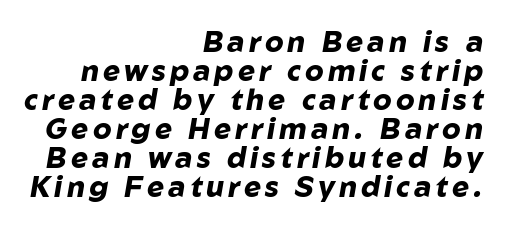
The image shows 29 px heavy type, italic (leaning right); set right-aligned, tight line spacing (1.0x), not underlined; low stroke contrast and a medium x-height.
